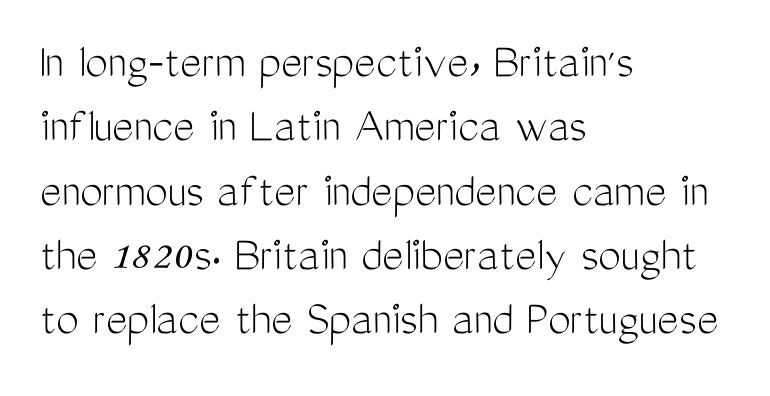
The image shows 51 px light, condensed sans-serif type, upright; set left-aligned, normal line spacing (1.26x), normal letter spacing, not underlined; medium stroke contrast and a medium x-height.
